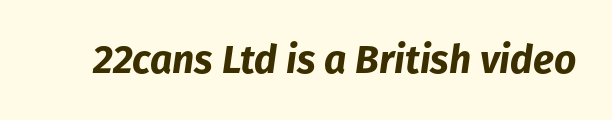
{"italic": "yes", "lean": "right", "slant_degrees": 8, "bold": "yes", "weight": "bold", "width": "normal", "stroke_contrast": "low", "x_height": "medium", "monospaced": "no", "underline": "no", "letter_spacing": "normal", "letter_spacing_em": 0.0, "glyph_px": 39}
